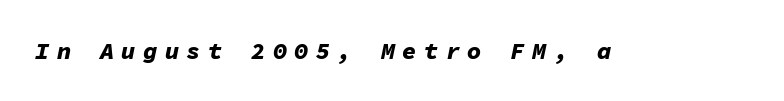
Students, this is bold: see how much ink each stroke carries. Look at the tracking — it's clearly loosened, letters drifting apart. Lines of text with bare space underneath. Characters are canted at an angle relative to the baseline's perpendicular.
